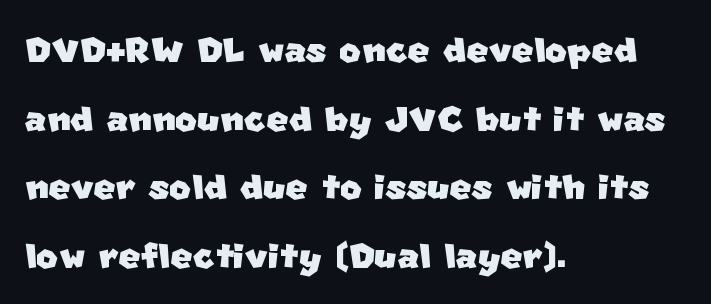
{"serif": "no", "width": "normal", "stroke_contrast": "low", "x_height": "large", "monospaced": "no", "underline": "no", "align": "left", "line_spacing": "normal", "line_spacing_ratio": 1.46, "letter_spacing": "normal", "letter_spacing_em": 0.0, "glyph_px": 47}
